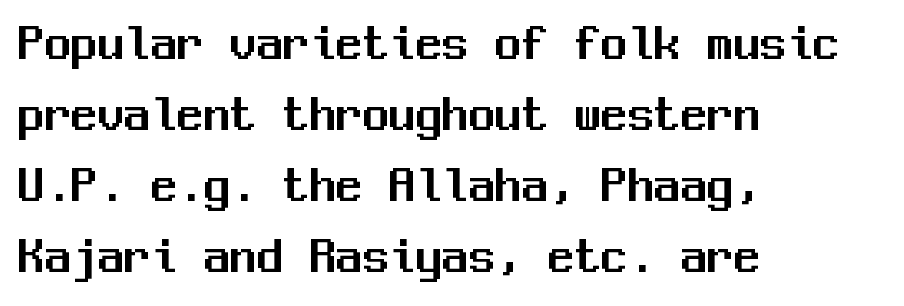
The baseline area is clear. Font category for this specimen: sans-serif. Line spacing here is normal. The paragraph has a hard left edge and a soft right edge. Posture: upright roman. The tracking reads as untouched default to a designer's eye.
